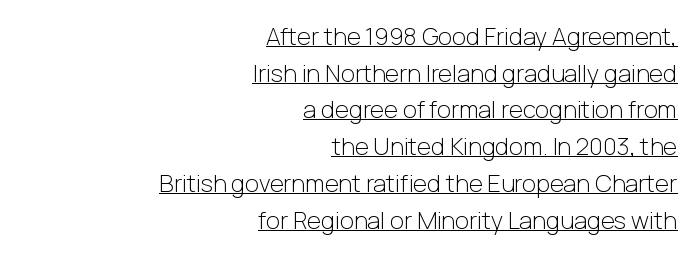
The image shows 24 px text type, upright; set right-aligned, normal line spacing (1.53x), normal letter spacing, underlined.
